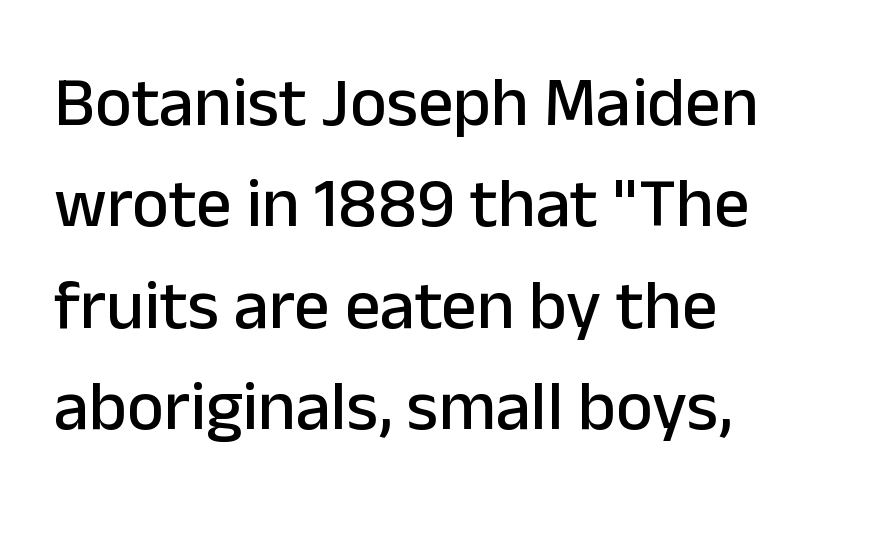
Q: Is the text italic (slanted)? A: No, it is upright.
Q: Is the typeface a serif or a sans-serif typeface? A: Sans-serif.
Q: Is the text underlined? A: No.
Q: How is the paragraph aligned? A: Left-aligned.
Q: Is the spacing between letters normal or unusually wide? A: Normal.
Q: Is the spacing between lines tight, normal or loose? A: Normal.
Q: Width (condensed, normal, or wide)? A: Normal.
Q: Stroke contrast? A: Low.
Q: x-height? A: Medium.
Q: Monospaced? A: No.
